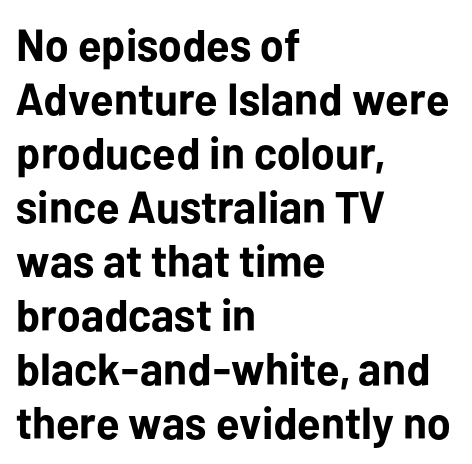
The image shows 45 px bold sans-serif type, upright; set left-aligned, line spacing 1.2x, normal letter spacing, not underlined; low stroke contrast and a medium x-height.
